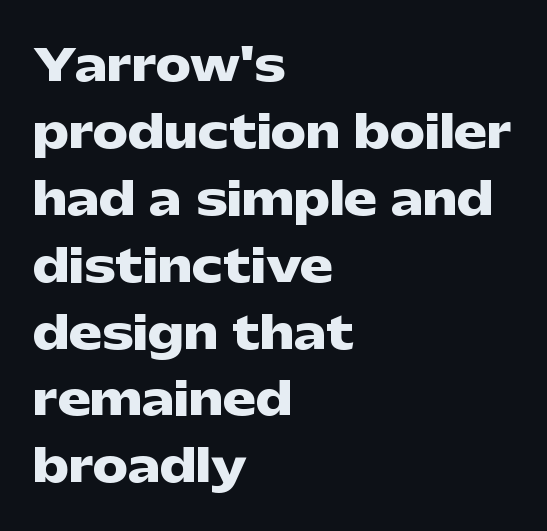
Q: Is the text bold? A: Yes.
Q: Is the text italic (slanted)? A: No, it is upright.
Q: Is the typeface a serif or a sans-serif typeface? A: Sans-serif.
Q: Is the text underlined? A: No.
Q: How is the paragraph aligned? A: Left-aligned.
Q: Is the spacing between letters normal or unusually wide? A: Normal.
Q: Is the spacing between lines tight, normal or loose? A: Normal.
Q: Width (condensed, normal, or wide)? A: Wide.
Q: Stroke contrast? A: Low.
Q: x-height? A: Medium.
Q: Monospaced? A: No.
